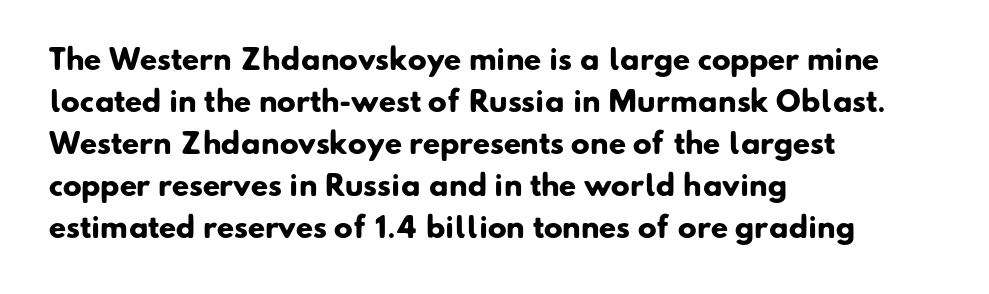
Quick note: underline off. Proportional: the letters do not fall into vertical columns. Nothing unusual about the tracking: characters are spaced as the font intends. The designer went with a sans here, leaving each stem footless. The rendering uses a bold face; every stroke is thick and dark.
